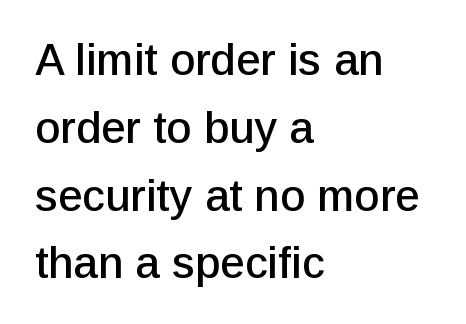
{"serif": "no", "italic": "no", "width": "normal", "stroke_contrast": "low", "x_height": "medium", "monospaced": "no", "underline": "no", "align": "left", "line_spacing": "normal", "line_spacing_ratio": 1.54, "letter_spacing": "normal", "letter_spacing_em": 0.0, "glyph_px": 44}
